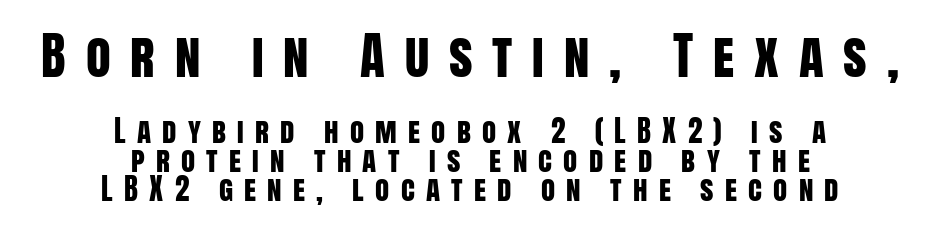
The font family rendered here belongs to the sans-serif group. Anything drawn beneath the words? Only blank space. Nope, not italic — everything's standing straight. Note the varied advance widths — an 'i' is clearly narrower than an 'm'. The tracking jumps out immediately: characters are airy and widely separated. Each new line begins almost immediately beneath the previous one.
